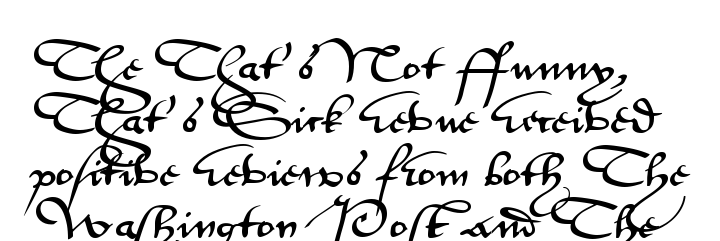
Q: Is the text italic (slanted)? A: Yes.
Q: Is the typeface a serif or a sans-serif typeface? A: Sans-serif.
Q: Is the text underlined? A: No.
Q: Is the spacing between letters normal or unusually wide? A: Normal.
Q: Is the spacing between lines tight, normal or loose? A: Normal.
Q: Width (condensed, normal, or wide)? A: Wide.
Q: Stroke contrast? A: Medium.
Q: x-height? A: Small.
Q: Monospaced? A: No.
